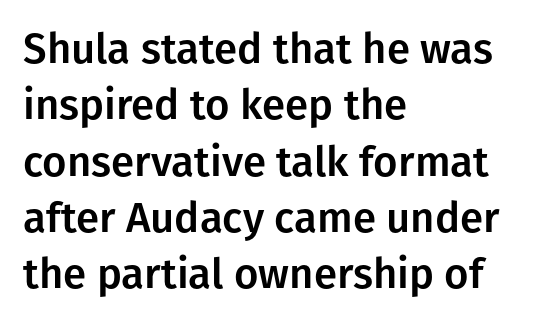
{"serif": "no", "italic": "no", "width": "normal", "stroke_contrast": "low", "x_height": "medium", "monospaced": "no", "underline": "no", "align": "left", "line_spacing": "normal", "line_spacing_ratio": 1.34, "letter_spacing": "normal", "letter_spacing_em": 0.0, "glyph_px": 42}
